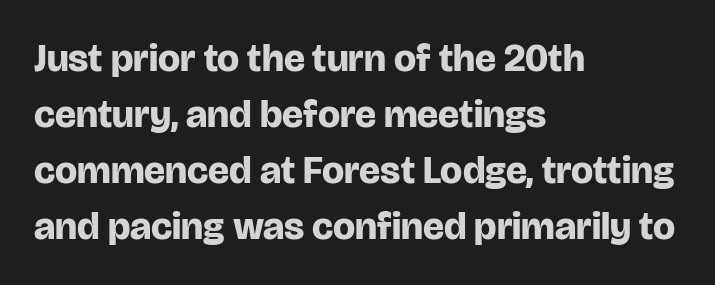
{"serif": "no", "italic": "no", "bold": "yes", "weight": "bold", "width": "normal", "stroke_contrast": "low", "x_height": "large", "monospaced": "no", "underline": "no", "align": "left", "line_spacing": "normal", "line_spacing_ratio": 1.44, "letter_spacing": "normal", "letter_spacing_em": 0.0, "glyph_px": 39}
